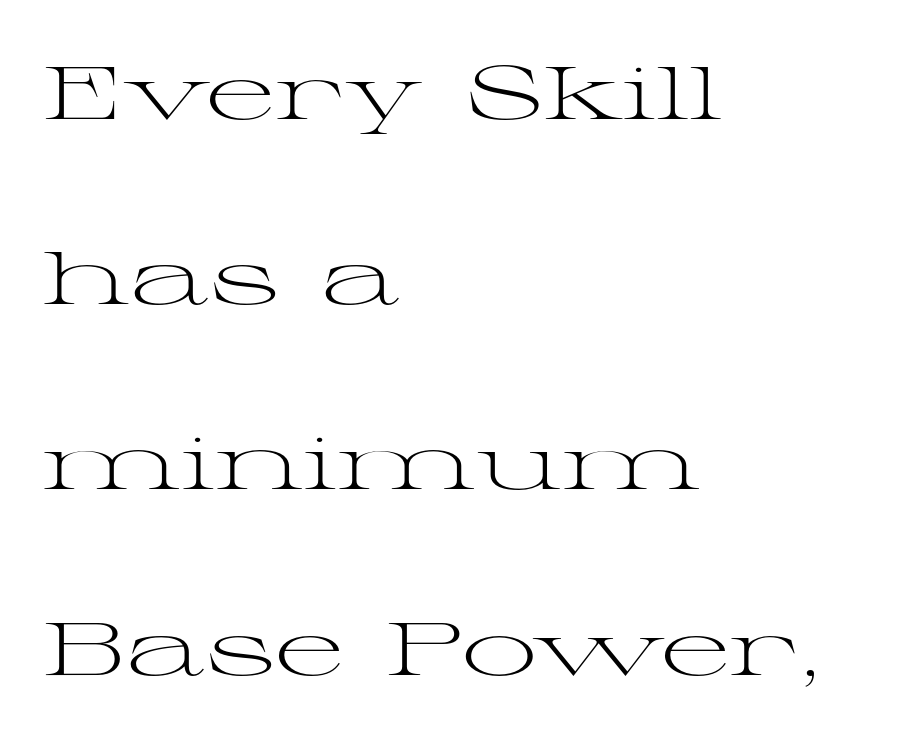
The image shows 75 px light, wide serif type, upright; set left-aligned, loose line spacing (2.47x), normal letter spacing, not underlined; medium stroke contrast and a medium x-height.
